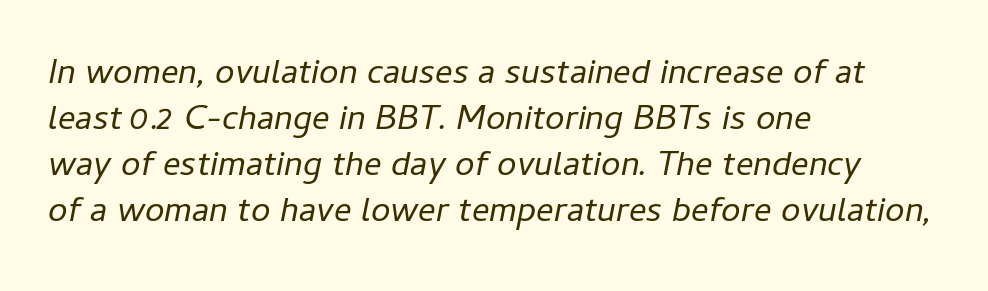
Q: Is the text bold? A: No.
Q: Is the text italic (slanted)? A: Yes, it leans right by about 11 degrees.
Q: Is the text underlined? A: No.
Q: How is the paragraph aligned? A: Left-aligned.
Q: Is the spacing between letters normal or unusually wide? A: Normal.
Q: Is the spacing between lines tight, normal or loose? A: Normal.
Q: Width (condensed, normal, or wide)? A: Normal.
Q: Stroke contrast? A: Low.
Q: x-height? A: Medium.
Q: Monospaced? A: No.
